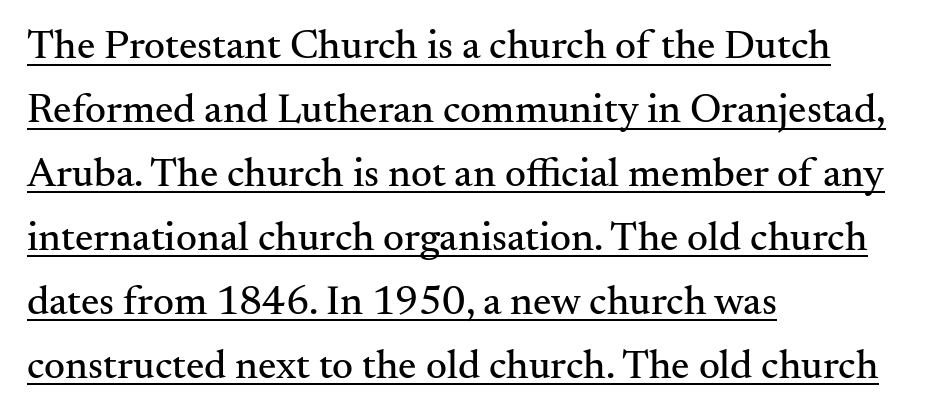
Horizontal alignment here is leftward, the default for most running prose. The face used here is seriffed, in the tradition of book romans. Evenly set lines give the paragraph a standard silhouette. The rendering uses the underline text-decoration. Posture: straight, roman, zero tilt. This sample has the flowing, uneven cadence of proportional lettering.
